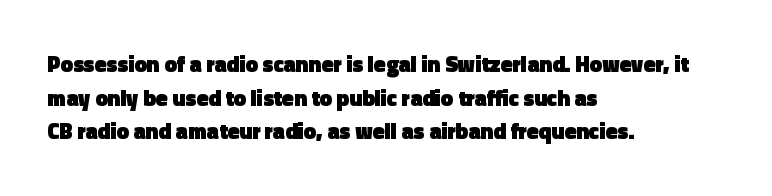
The image shows 22 px bold type, upright; set left-aligned, normal line spacing (1.53x), normal letter spacing, not underlined.
